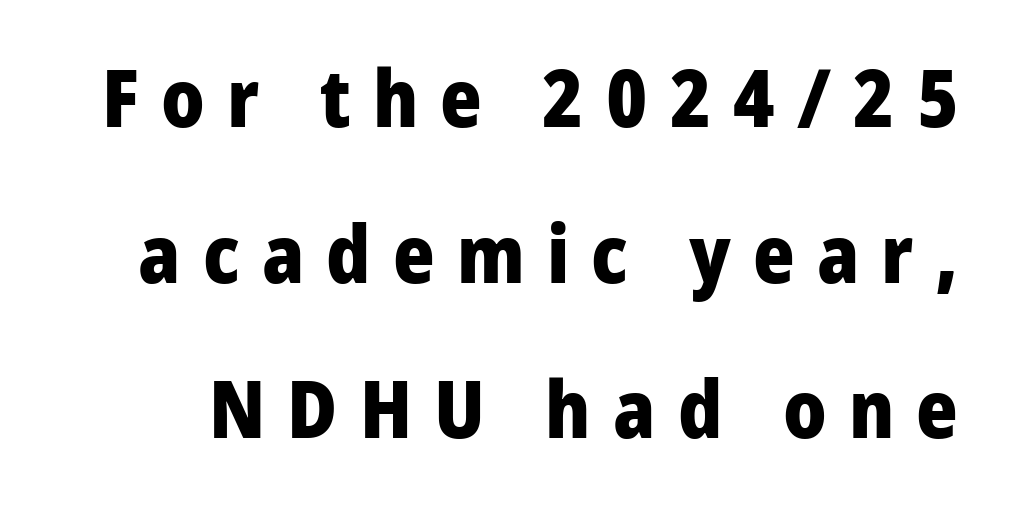
{"serif": "no", "italic": "no", "bold": "yes", "weight": "heavy", "width": "normal", "stroke_contrast": "low", "x_height": "medium", "monospaced": "no", "underline": "no", "line_spacing": "loose", "line_spacing_ratio": 1.97, "letter_spacing": "wide", "letter_spacing_em": 0.28, "glyph_px": 79}
